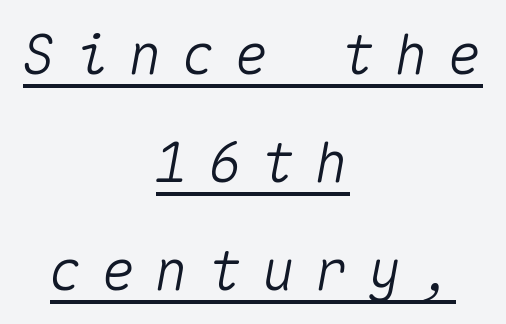
Q: Is the text italic (slanted)? A: Yes, it leans right by about 10 degrees.
Q: Is the text underlined? A: Yes.
Q: How is the paragraph aligned? A: Centered.
Q: Is the spacing between letters normal or unusually wide? A: Unusually wide.
Q: Is the spacing between lines tight, normal or loose? A: Loose.
Q: Width (condensed, normal, or wide)? A: Normal.
Q: Stroke contrast? A: Medium.
Q: x-height? A: Medium.
Q: Monospaced? A: Yes.
